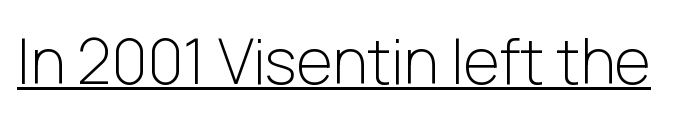
{"serif": "no", "italic": "no", "bold": "no", "weight": "light", "width": "normal", "stroke_contrast": "low", "x_height": "medium", "monospaced": "no", "underline": "yes", "letter_spacing": "normal", "letter_spacing_em": 0.0, "glyph_px": 62}
